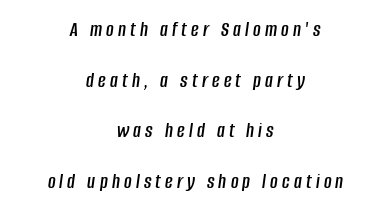
The image shows 21 px text type, italic (leaning right); set centered, loose line spacing (2.41x), unusually wide letter spacing (+0.2 em), not underlined.
